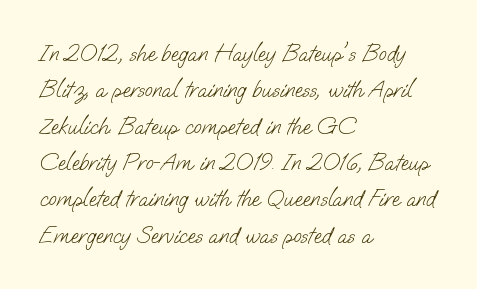
Does extra space separate the letters? No, they use regular spacing. This rendering features lettering with no underline. The font sits on the lighter half of the weight spectrum, regular included. Regular leading.
